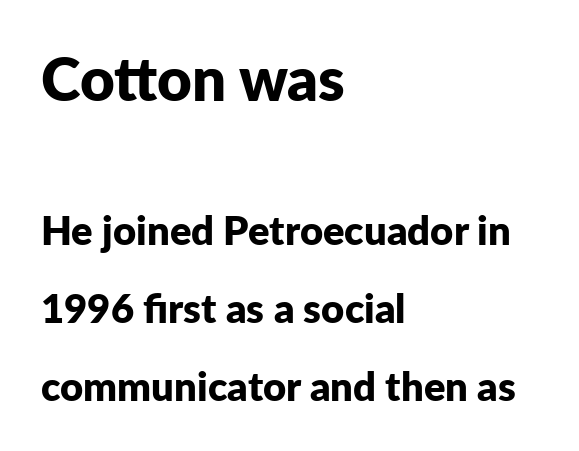
Q: Is the text bold? A: Yes.
Q: Is the text italic (slanted)? A: No, it is upright.
Q: Is the typeface a serif or a sans-serif typeface? A: Sans-serif.
Q: Is the text underlined? A: No.
Q: How is the paragraph aligned? A: Left-aligned.
Q: Is the spacing between letters normal or unusually wide? A: Normal.
Q: Is the spacing between lines tight, normal or loose? A: Loose.
Q: Which block of text is set in a larger size, the first (top) or the second (bottom)? A: The first (top) one.
Q: Width (condensed, normal, or wide)? A: Normal.
Q: Stroke contrast? A: Low.
Q: x-height? A: Medium.
Q: Monospaced? A: No.
